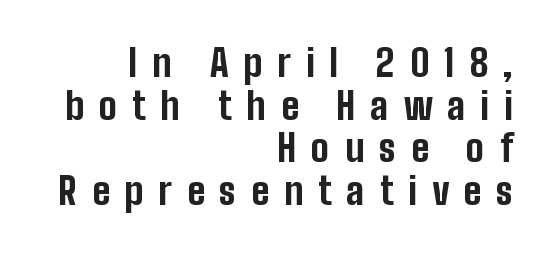
Q: Is the text bold? A: Yes.
Q: Is the text italic (slanted)? A: No, it is upright.
Q: Is the typeface a serif or a sans-serif typeface? A: Sans-serif.
Q: Is the text underlined? A: No.
Q: How is the paragraph aligned? A: Right-aligned.
Q: Is the spacing between letters normal or unusually wide? A: Unusually wide.
Q: Is the spacing between lines tight, normal or loose? A: Tight.
Q: Width (condensed, normal, or wide)? A: Condensed.
Q: Stroke contrast? A: Low.
Q: x-height? A: Medium.
Q: Monospaced? A: No.
